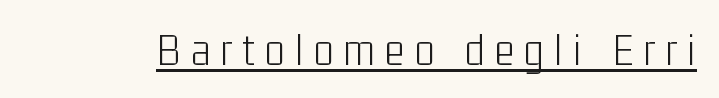
No italicization has been applied; the sample stays upright. These lines are rendered in a variable-pitch font. Looks like someone drew a line under every word here. The face used here is a sans, in the tradition of grotesques and geometrics.
